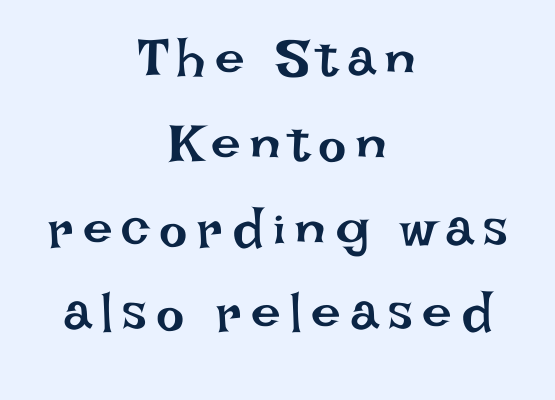
This is the regular roman posture of the typeface. The face used here is proportionally spaced, like ordinary book or web type. Typeset on center — no edge is straight. Nothing heavy about these letters — not bold at all. The space directly below the letters is spotless.
